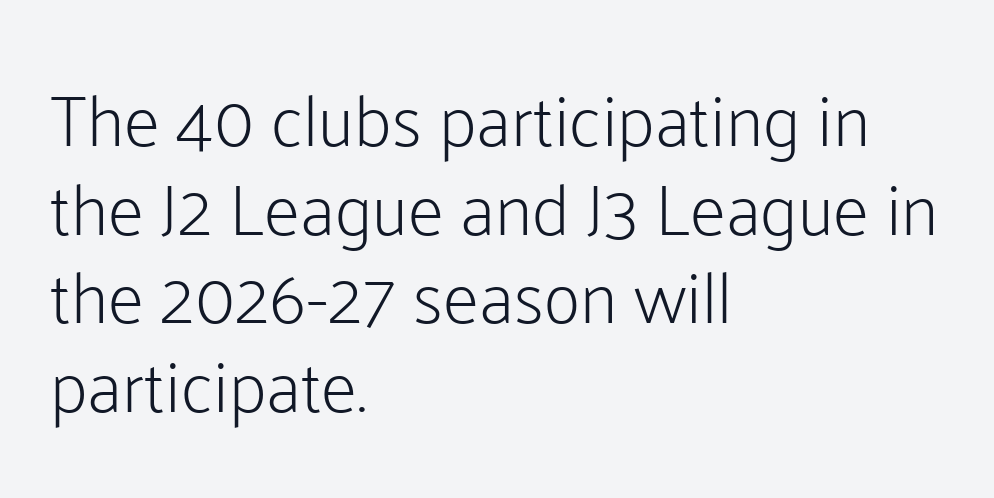
Posture: vertical. This sample is left-justified, so line endings fall wherever the words run out. Stems here are at most as thick as an everyday book face. Character widths vary here, with narrow letters taking less room than wide ones.
